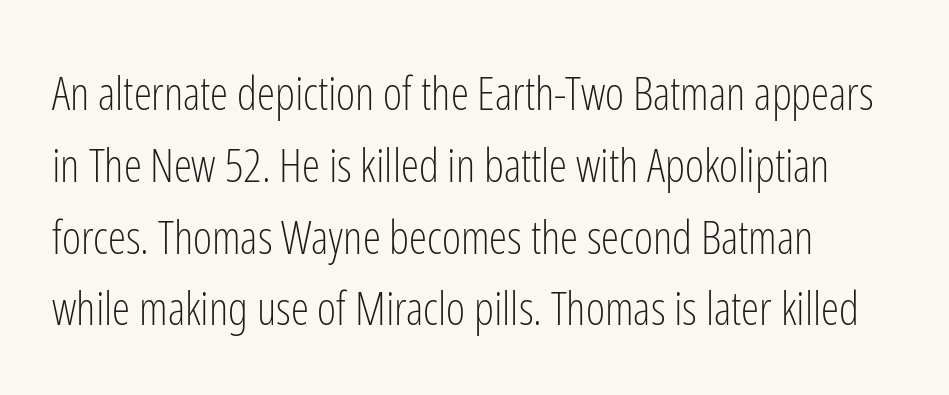
Q: Is the text bold? A: No.
Q: Is the text italic (slanted)? A: No, it is upright.
Q: Is the typeface a serif or a sans-serif typeface? A: Sans-serif.
Q: Is the text underlined? A: No.
Q: Is the spacing between letters normal or unusually wide? A: Normal.
Q: Is the spacing between lines tight, normal or loose? A: Normal.
Q: Width (condensed, normal, or wide)? A: Condensed.
Q: Stroke contrast? A: Low.
Q: x-height? A: Medium.
Q: Monospaced? A: No.
